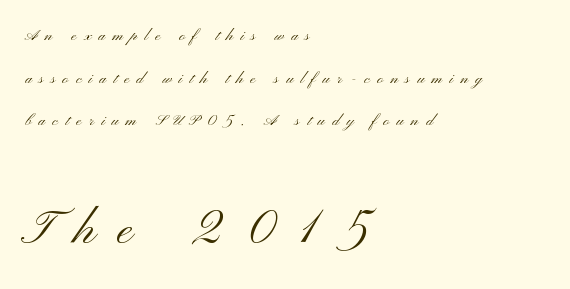
{"serif": "no", "bold": "no", "weight": "light", "width": "wide", "stroke_contrast": "medium", "x_height": "small", "monospaced": "no", "underline": "no", "align": "left", "line_spacing": "loose", "line_spacing_ratio": 2.13, "letter_spacing": "wide", "letter_spacing_em": 0.36, "larger_block": "second", "size_ratio": 3.0, "glyph_px": 60}
